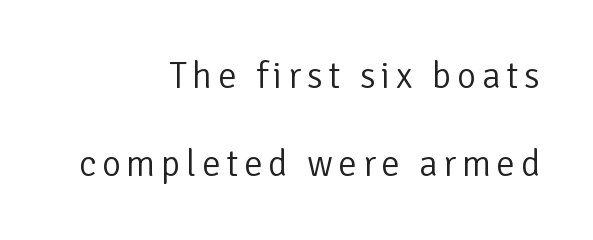
The image shows 37 px light sans-serif type, upright; set right-aligned, loose line spacing (2.37x), not underlined; low stroke contrast and a medium x-height.
